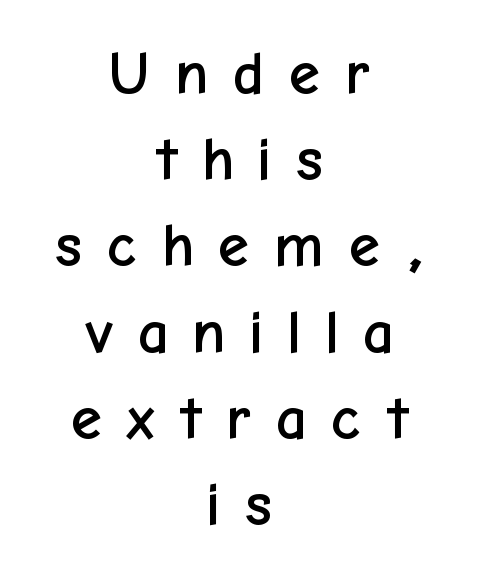
{"serif": "no", "italic": "no", "width": "normal", "stroke_contrast": "low", "x_height": "medium", "monospaced": "no", "underline": "no", "align": "center", "line_spacing": "normal", "line_spacing_ratio": 1.39, "letter_spacing": "wide", "letter_spacing_em": 0.36, "glyph_px": 62}
